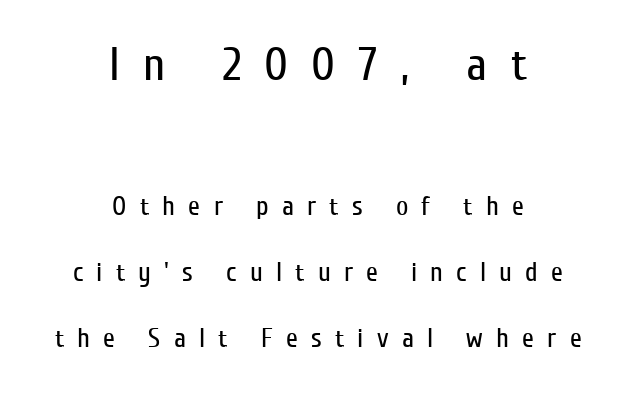
Q: Is the text bold? A: No.
Q: Is the text italic (slanted)? A: No, it is upright.
Q: Is the typeface a serif or a sans-serif typeface? A: Sans-serif.
Q: Is the text underlined? A: No.
Q: How is the paragraph aligned? A: Centered.
Q: Is the spacing between letters normal or unusually wide? A: Unusually wide.
Q: Is the spacing between lines tight, normal or loose? A: Loose.
Q: Which block of text is set in a larger size, the first (top) or the second (bottom)? A: The first (top) one.
Q: Width (condensed, normal, or wide)? A: Condensed.
Q: Stroke contrast? A: Low.
Q: x-height? A: Medium.
Q: Monospaced? A: No.
